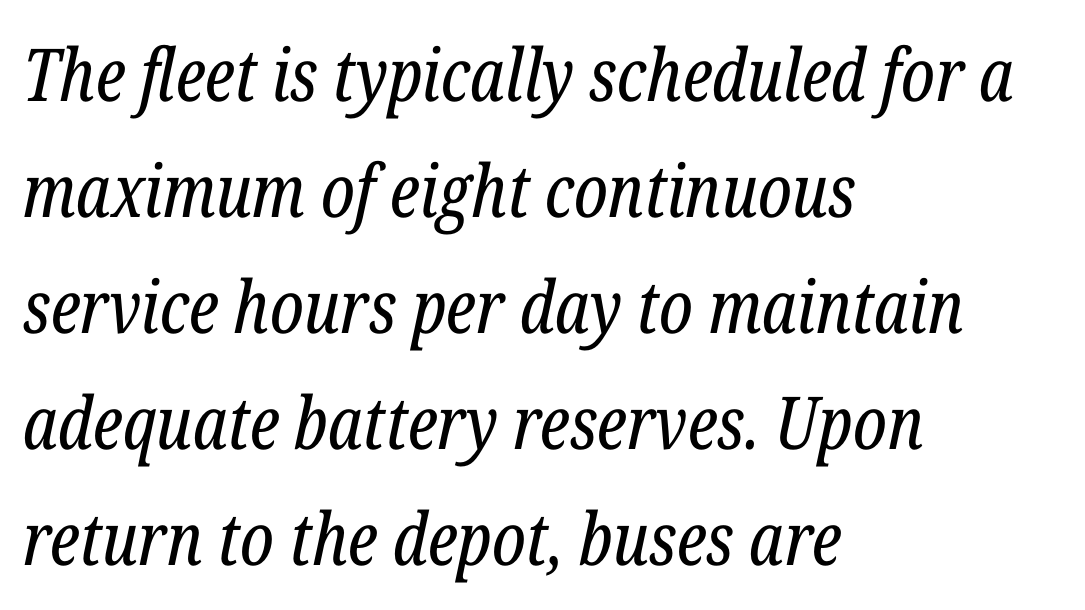
{"serif": "yes", "italic": "yes", "lean": "right", "slant_degrees": 12, "bold": "no", "weight": "regular", "width": "condensed", "stroke_contrast": "low", "x_height": "medium", "monospaced": "no", "underline": "no", "align": "left", "line_spacing": "normal", "line_spacing_ratio": 1.59, "letter_spacing": "normal", "letter_spacing_em": 0.0, "glyph_px": 73}
